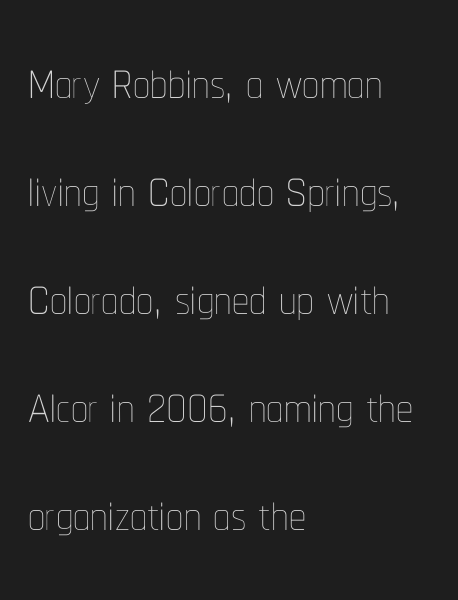
{"italic": "no", "bold": "no", "weight": "thin", "width": "condensed", "stroke_contrast": "low", "x_height": "medium", "monospaced": "no", "underline": "no", "align": "left", "line_spacing": "normal", "line_spacing_ratio": 1.59, "letter_spacing": "normal", "letter_spacing_em": 0.0, "glyph_px": 68}
